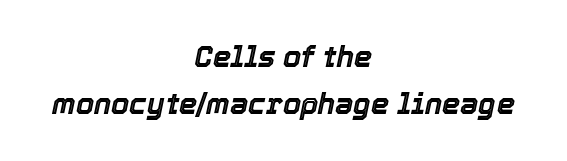
The image shows 29 px text type, italic (leaning right); set centered, normal line spacing (1.63x), normal letter spacing, not underlined; a medium x-height.
